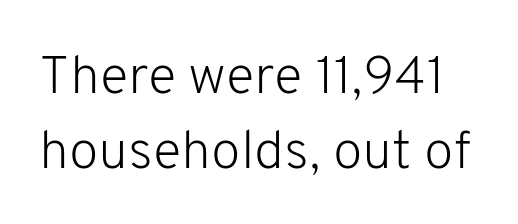
The image shows 54 px light sans-serif type, upright; set normal line spacing (1.39x), normal letter spacing, not underlined; low stroke contrast and a medium x-height.
